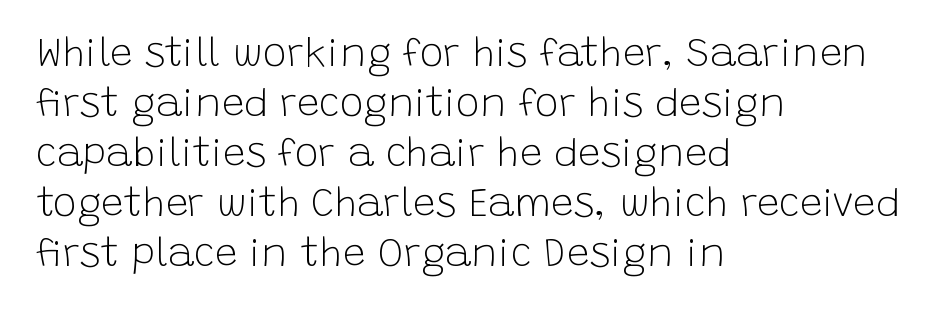
Unmarked baselines from the first word to the last. This is the regular roman posture of the typeface. Alignment: flush left. Nothing sits at the stroke ends, so this counts as sans-serif. Bold? No — there's no thickening of the strokes. The letters advance in unequal steps, a hallmark of proportional type.
